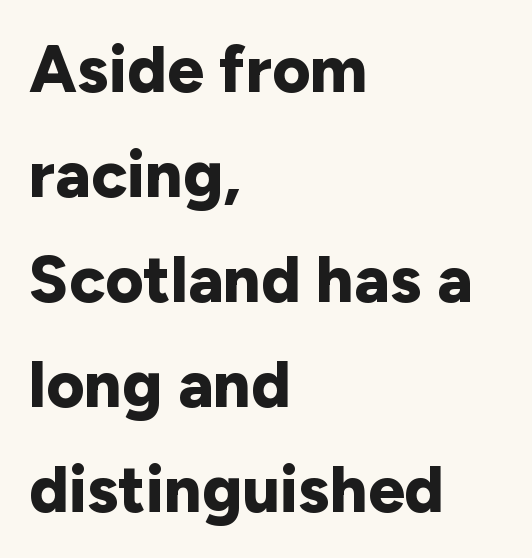
{"serif": "no", "italic": "no", "bold": "yes", "weight": "bold", "width": "normal", "stroke_contrast": "low", "x_height": "medium", "monospaced": "no", "underline": "no", "align": "left", "line_spacing": "normal", "line_spacing_ratio": 1.59, "letter_spacing": "normal", "letter_spacing_em": 0.0, "glyph_px": 66}
